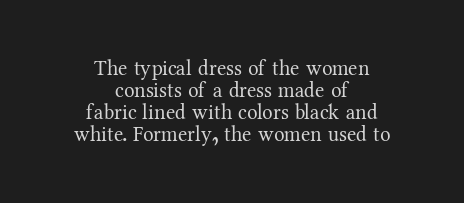
{"italic": "no", "bold": "no", "underline": "no", "align": "center", "line_spacing": "tight", "line_spacing_ratio": 1.04, "letter_spacing": "normal", "letter_spacing_em": 0.0, "glyph_px": 21}
